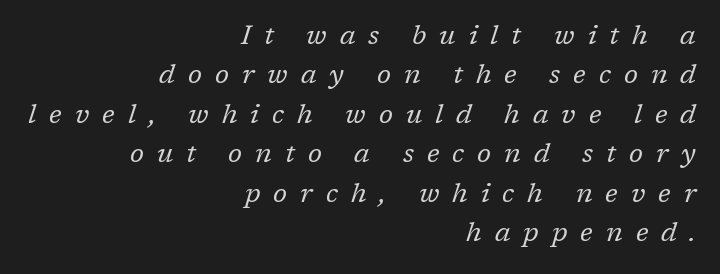
{"italic": "yes", "lean": "right", "slant_degrees": 17, "bold": "no", "underline": "no", "align": "right", "line_spacing": "normal", "line_spacing_ratio": 1.46, "letter_spacing": "wide", "letter_spacing_em": 0.48, "glyph_px": 27}
